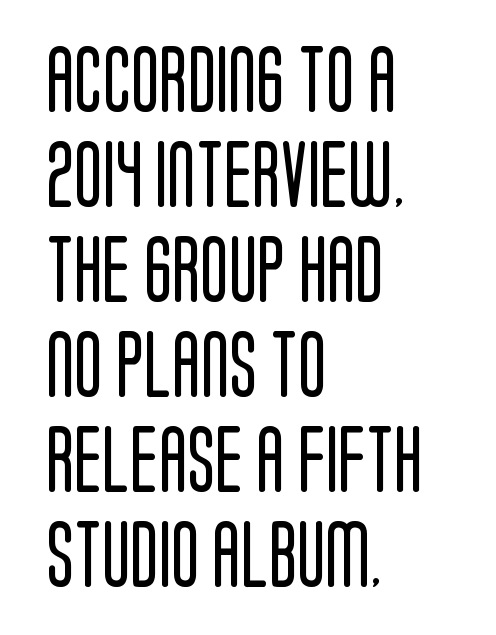
{"serif": "no", "italic": "no", "bold": "no", "weight": "regular", "width": "condensed", "stroke_contrast": "low", "x_height": "large", "monospaced": "no", "underline": "no", "align": "left", "line_spacing": "normal", "line_spacing_ratio": 1.44, "letter_spacing": "normal", "letter_spacing_em": 0.0, "glyph_px": 66}
